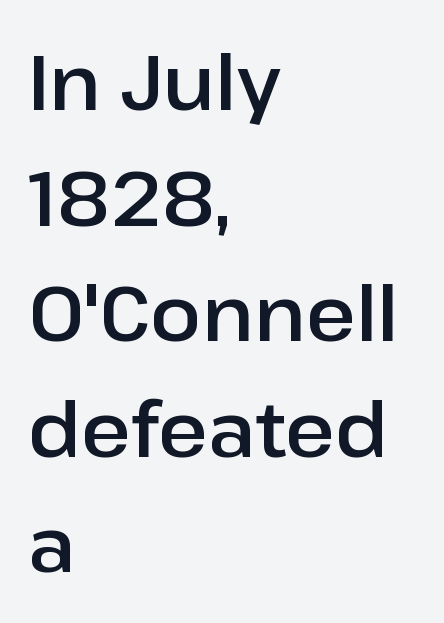
Q: Is the text italic (slanted)? A: No, it is upright.
Q: Is the typeface a serif or a sans-serif typeface? A: Sans-serif.
Q: Is the text underlined? A: No.
Q: How is the paragraph aligned? A: Left-aligned.
Q: Is the spacing between letters normal or unusually wide? A: Normal.
Q: Is the spacing between lines tight, normal or loose? A: Normal.
Q: Width (condensed, normal, or wide)? A: Normal.
Q: Stroke contrast? A: Low.
Q: x-height? A: Medium.
Q: Monospaced? A: No.
